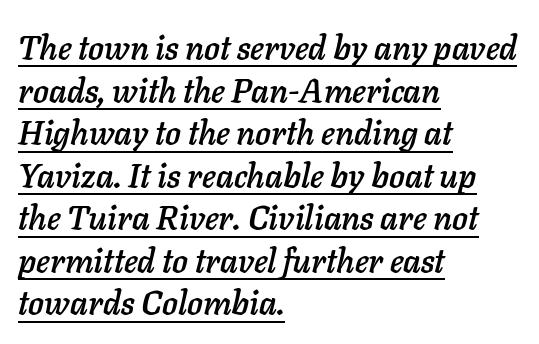
{"italic": "yes", "lean": "right", "slant_degrees": 11, "width": "normal", "stroke_contrast": "low", "x_height": "medium", "monospaced": "no", "underline": "yes", "align": "left", "line_spacing": "normal", "line_spacing_ratio": 1.29, "letter_spacing": "normal", "letter_spacing_em": 0.0, "glyph_px": 33}
